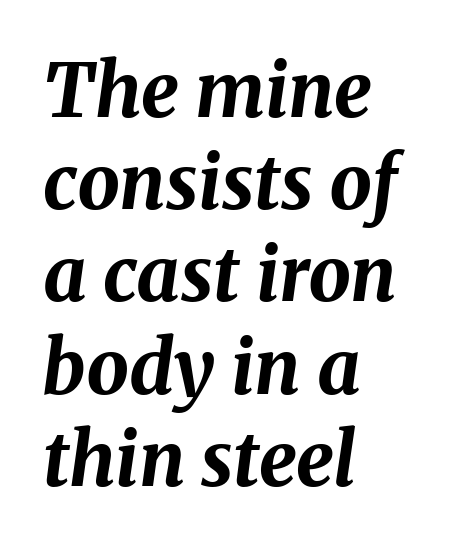
The image shows 75 px bold type, italic (leaning right); set left-aligned, line spacing 1.23x, normal letter spacing, not underlined; medium stroke contrast and a medium x-height.
